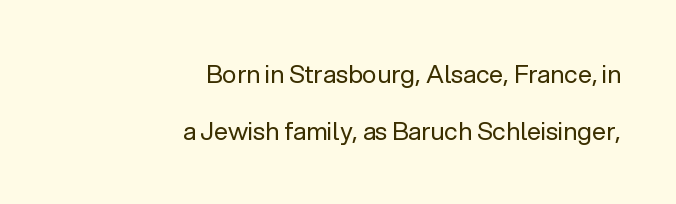
Q: Is the text bold? A: No.
Q: Is the text italic (slanted)? A: No, it is upright.
Q: Is the text underlined? A: No.
Q: How is the paragraph aligned? A: Right-aligned.
Q: Is the spacing between letters normal or unusually wide? A: Normal.
Q: Is the spacing between lines tight, normal or loose? A: Loose.
